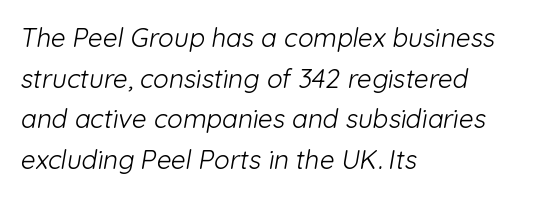
Q: Is the text bold? A: No.
Q: Is the text underlined? A: No.
Q: How is the paragraph aligned? A: Left-aligned.
Q: Is the spacing between letters normal or unusually wide? A: Normal.
Q: Is the spacing between lines tight, normal or loose? A: Normal.
